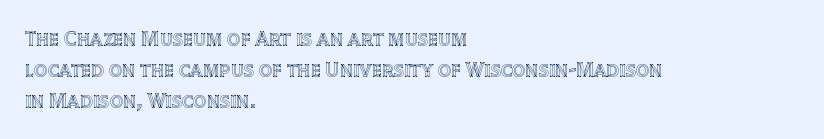
{"italic": "no", "underline": "no", "align": "left", "line_spacing": "normal", "line_spacing_ratio": 1.47, "letter_spacing": "normal", "letter_spacing_em": 0.0, "glyph_px": 21}
